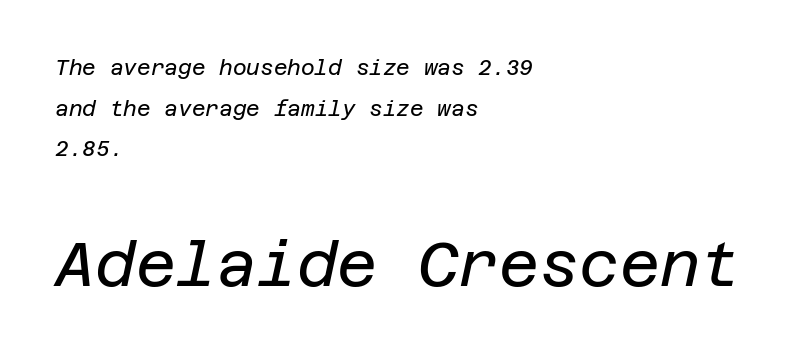
{"italic": "yes", "lean": "right", "slant_degrees": 12, "bold": "no", "weight": "regular", "width": "normal", "stroke_contrast": "low", "x_height": "large", "underline": "no", "align": "left", "line_spacing": "loose", "line_spacing_ratio": 1.94, "letter_spacing": "normal", "letter_spacing_em": 0.0, "larger_block": "second", "size_ratio": 2.95, "glyph_px": 62}
